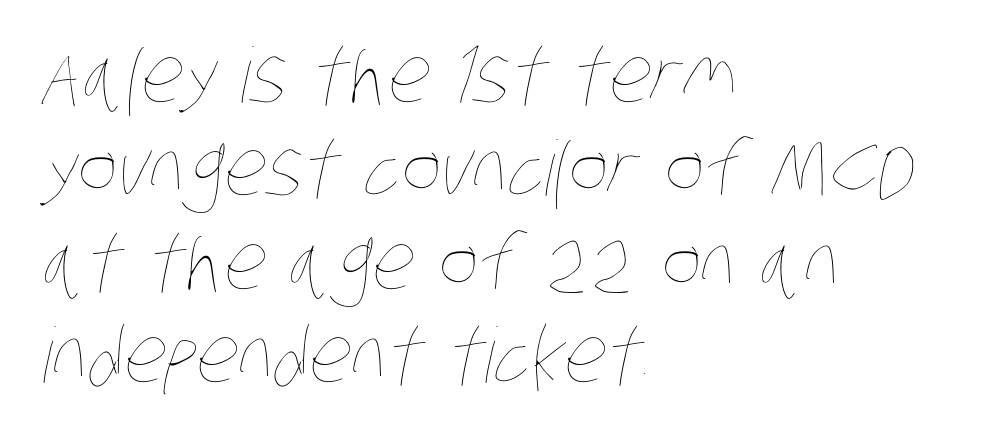
All the whitespace from short lines collects on the right. The weight would be labelled regular, book, light, or lighter still. Students, note that the glyphs here touch the page at normal intervals. This sample has the flowing, uneven cadence of proportional lettering. Plain, unruled lines of type.
